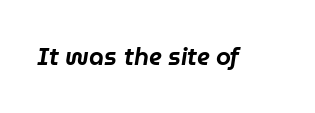
Q: Is the text italic (slanted)? A: Yes, it leans right by about 9 degrees.
Q: Is the text underlined? A: No.
Q: Is the spacing between letters normal or unusually wide? A: Normal.
